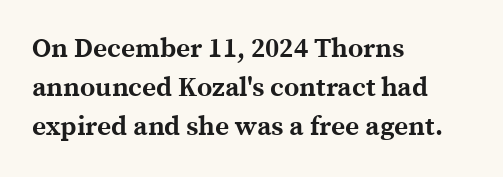
{"italic": "no", "bold": "yes", "underline": "no", "align": "left", "line_spacing": "normal", "line_spacing_ratio": 1.44, "letter_spacing": "normal", "letter_spacing_em": 0.0, "glyph_px": 27}
